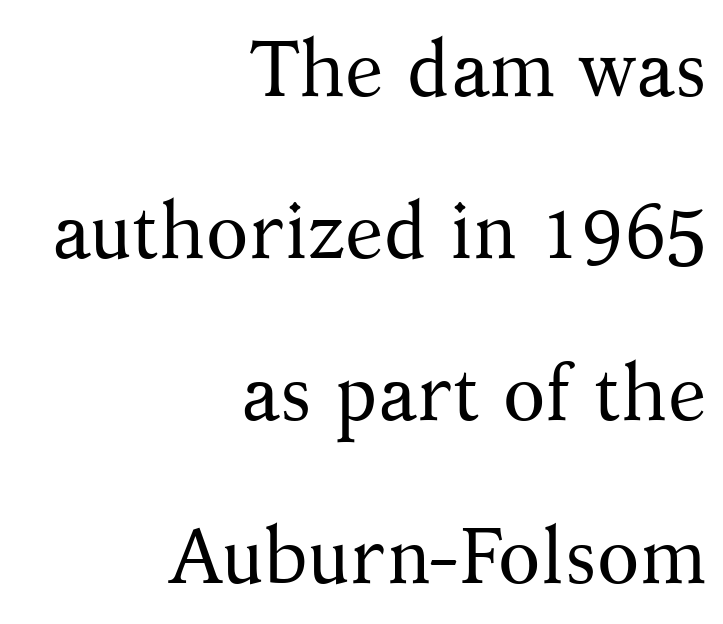
{"serif": "yes", "italic": "no", "bold": "no", "weight": "regular", "width": "normal", "stroke_contrast": "medium", "x_height": "medium", "monospaced": "no", "underline": "no", "align": "right", "line_spacing": "loose", "line_spacing_ratio": 2.08, "letter_spacing": "normal", "letter_spacing_em": 0.0, "glyph_px": 78}
